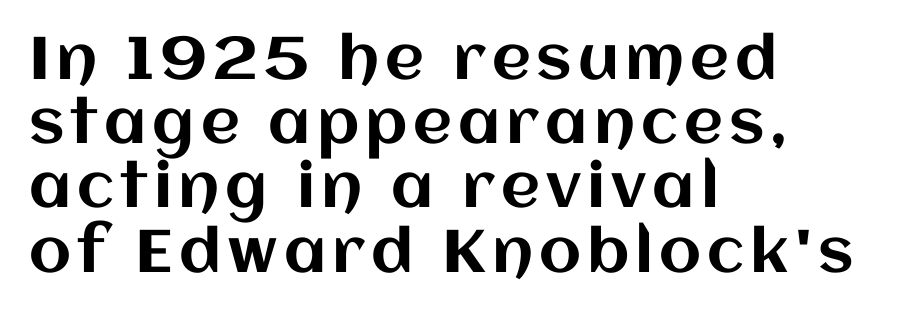
{"italic": "no", "width": "normal", "stroke_contrast": "medium", "x_height": "large", "monospaced": "no", "underline": "no", "align": "left", "line_spacing": "tight", "line_spacing_ratio": 1.07, "glyph_px": 60}
